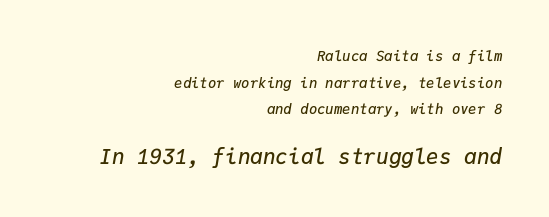
Q: Is the text bold? A: Semi-bold.
Q: Is the text italic (slanted)? A: Yes, it leans right by about 9 degrees.
Q: Is the text underlined? A: No.
Q: How is the paragraph aligned? A: Right-aligned.
Q: Is the spacing between letters normal or unusually wide? A: Normal.
Q: Is the spacing between lines tight, normal or loose? A: Loose.
Q: Which block of text is set in a larger size, the first (top) or the second (bottom)? A: The second (bottom) one.
